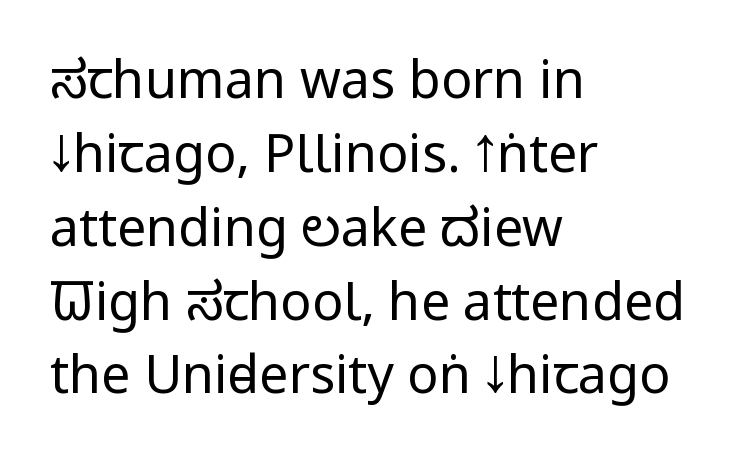
Q: Is the text bold? A: No.
Q: Is the text italic (slanted)? A: No, it is upright.
Q: Is the typeface a serif or a sans-serif typeface? A: Sans-serif.
Q: Is the text underlined? A: No.
Q: How is the paragraph aligned? A: Left-aligned.
Q: Is the spacing between letters normal or unusually wide? A: Normal.
Q: Is the spacing between lines tight, normal or loose? A: Normal.
Q: Width (condensed, normal, or wide)? A: Condensed.
Q: Stroke contrast? A: Low.
Q: x-height? A: Large.
Q: Monospaced? A: No.
